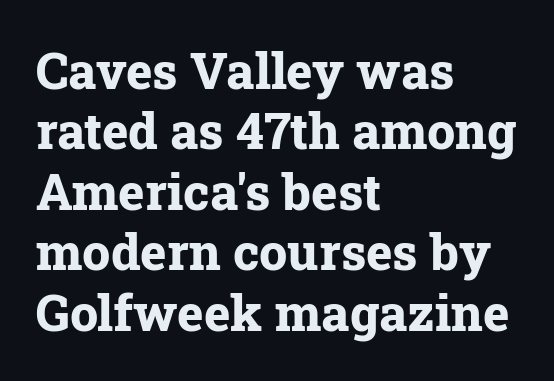
{"serif": "yes", "italic": "no", "bold": "yes", "weight": "bold", "width": "normal", "stroke_contrast": "low", "x_height": "medium", "monospaced": "no", "underline": "no", "align": "left", "line_spacing_ratio": 1.21, "letter_spacing": "normal", "letter_spacing_em": 0.0, "glyph_px": 50}
